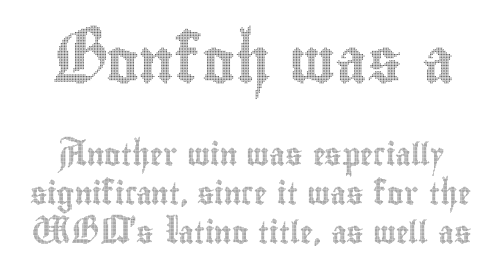
{"italic": "no", "width": "condensed", "x_height": "small", "monospaced": "no", "underline": "no", "line_spacing_ratio": 1.78, "letter_spacing": "normal", "letter_spacing_em": 0.0, "larger_block": "first", "size_ratio": 2.0, "glyph_px": 44}
